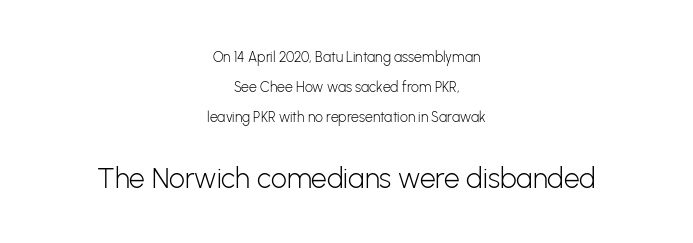
The image shows 28 px light sans-serif type, upright; set centered, loose line spacing (2.15x), normal letter spacing, not underlined; the second (bottom) block is 2.0x larger; low stroke contrast and a medium x-height.
